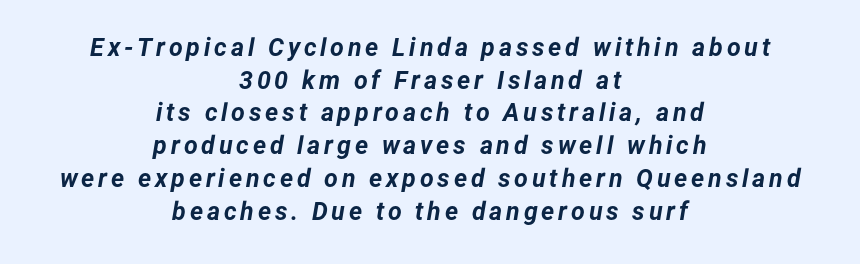
Q: Is the text bold? A: Yes.
Q: Is the text italic (slanted)? A: Yes, it leans right by about 12 degrees.
Q: Is the text underlined? A: No.
Q: How is the paragraph aligned? A: Centered.
Q: Is the spacing between lines tight, normal or loose? A: Normal.
